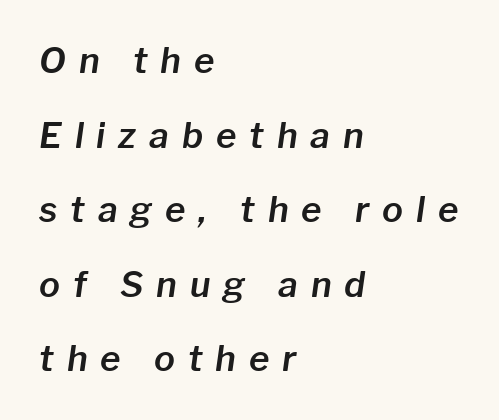
The image shows 35 px text type, italic (leaning right); set left-aligned, loose line spacing (2.13x), unusually wide letter spacing (+0.37 em), not underlined; low stroke contrast and a medium x-height.
